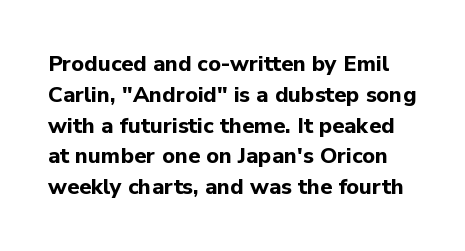
The image shows 22 px bold type, upright; set normal line spacing (1.4x), normal letter spacing, not underlined.
